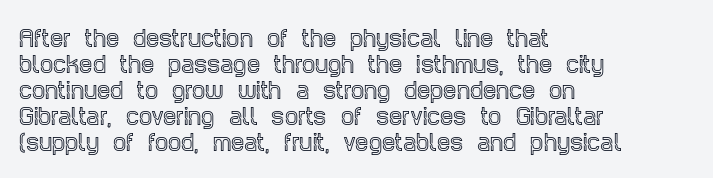
The typesetter chose a ragged-right arrangement here. The type sits square on the baseline with zero lean. There is no visible air inserted between adjacent glyphs. Has an underline been added? It has not.
